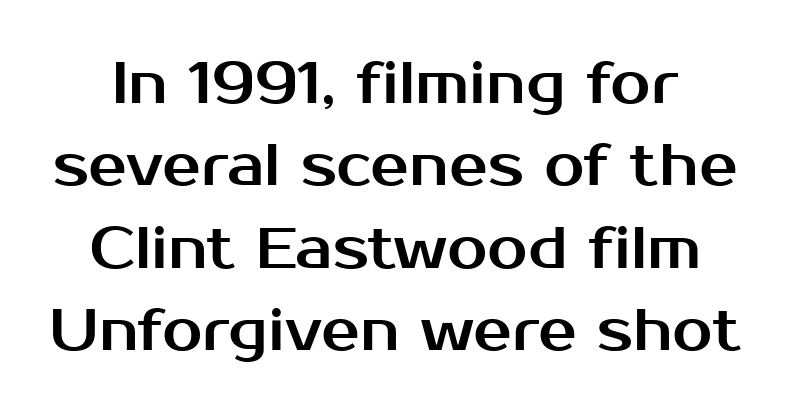
Q: Is the text italic (slanted)? A: No, it is upright.
Q: Is the typeface a serif or a sans-serif typeface? A: Sans-serif.
Q: Is the text underlined? A: No.
Q: Is the spacing between letters normal or unusually wide? A: Normal.
Q: Is the spacing between lines tight, normal or loose? A: Normal.
Q: Width (condensed, normal, or wide)? A: Normal.
Q: Stroke contrast? A: Medium.
Q: x-height? A: Medium.
Q: Monospaced? A: No.
